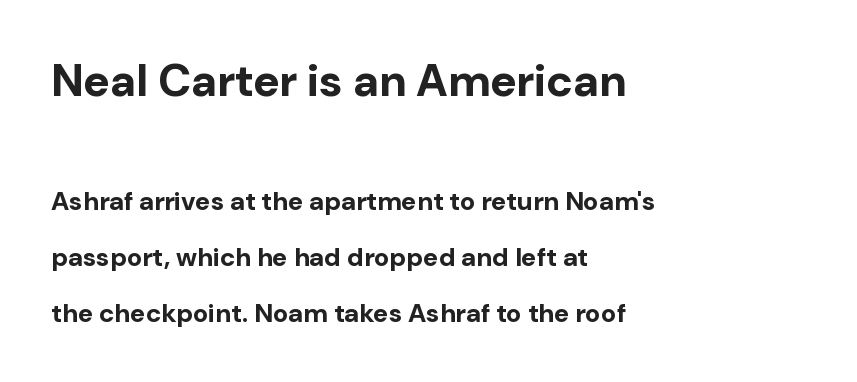
Q: Is the text bold? A: Yes.
Q: Is the text italic (slanted)? A: No, it is upright.
Q: Is the typeface a serif or a sans-serif typeface? A: Sans-serif.
Q: Is the text underlined? A: No.
Q: How is the paragraph aligned? A: Left-aligned.
Q: Is the spacing between letters normal or unusually wide? A: Normal.
Q: Is the spacing between lines tight, normal or loose? A: Loose.
Q: Which block of text is set in a larger size, the first (top) or the second (bottom)? A: The first (top) one.
Q: Width (condensed, normal, or wide)? A: Normal.
Q: Stroke contrast? A: Low.
Q: x-height? A: Medium.
Q: Monospaced? A: No.
